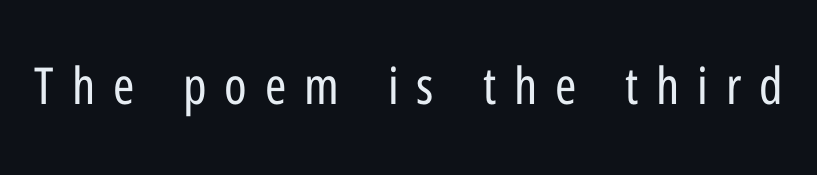
Descenders are the only things crossing below the line. Character widths vary here, with narrow letters taking less room than wide ones. Display-style spreading of the glyphs; the letterfit is very open. Stems here are at most as thick as an everyday book face.
